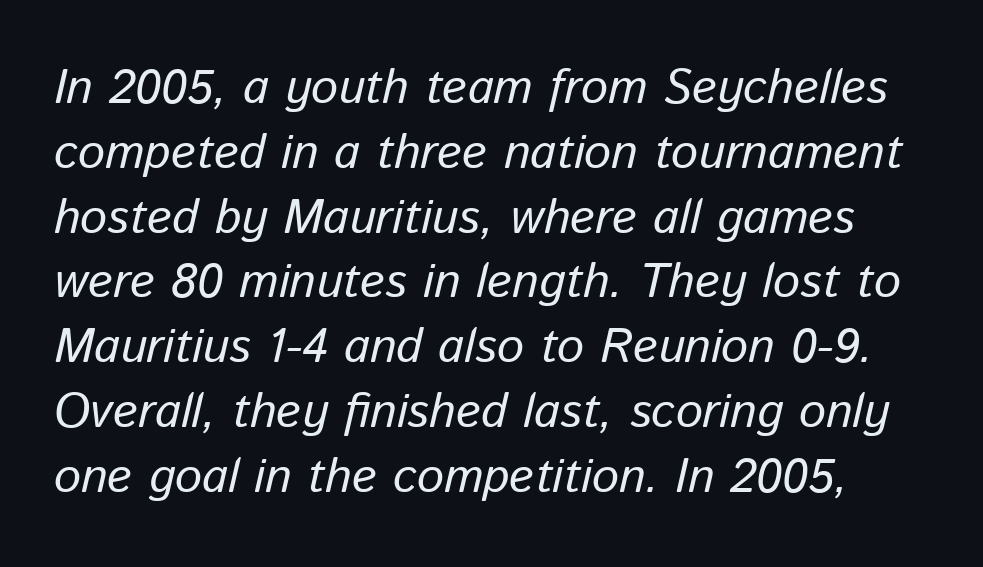
Q: Is the text bold? A: No.
Q: Is the text italic (slanted)? A: Yes, it leans right by about 13 degrees.
Q: Is the text underlined? A: No.
Q: Is the spacing between letters normal or unusually wide? A: Normal.
Q: Is the spacing between lines tight, normal or loose? A: Normal.
Q: Width (condensed, normal, or wide)? A: Normal.
Q: Stroke contrast? A: Low.
Q: x-height? A: Medium.
Q: Monospaced? A: No.
